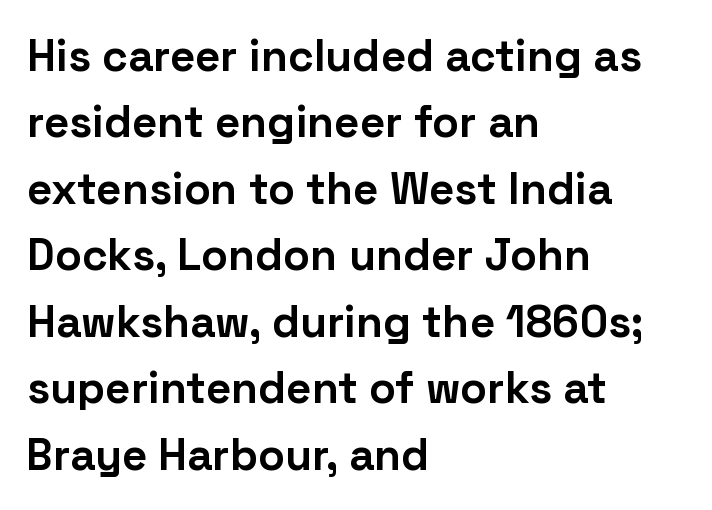
{"serif": "no", "italic": "no", "bold": "yes", "weight": "bold", "width": "normal", "stroke_contrast": "low", "x_height": "medium", "monospaced": "no", "underline": "no", "align": "left", "line_spacing": "normal", "line_spacing_ratio": 1.51, "letter_spacing": "normal", "letter_spacing_em": 0.0, "glyph_px": 44}
